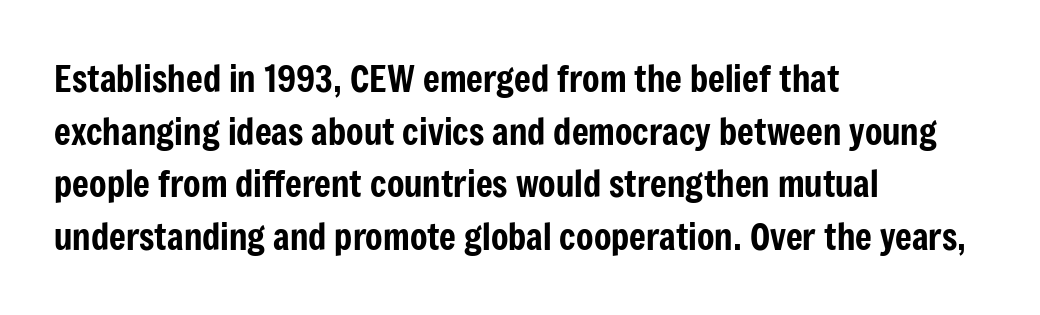
Q: Is the text italic (slanted)? A: No, it is upright.
Q: Is the typeface a serif or a sans-serif typeface? A: Sans-serif.
Q: Is the text underlined? A: No.
Q: How is the paragraph aligned? A: Left-aligned.
Q: Is the spacing between letters normal or unusually wide? A: Normal.
Q: Is the spacing between lines tight, normal or loose? A: Normal.
Q: Width (condensed, normal, or wide)? A: Condensed.
Q: Stroke contrast? A: Low.
Q: x-height? A: Medium.
Q: Monospaced? A: No.
